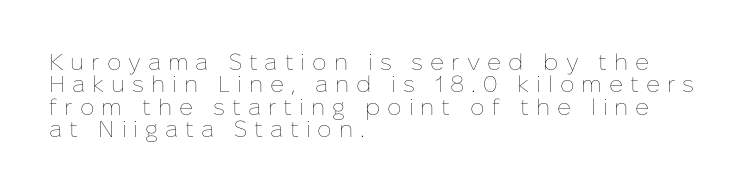
Characters remain perfectly vertical along every line. Caption: multi-line text, flush left, ragged right. The foot of each line stays bare and open. This sample uses expanded letter spacing, leaving extra air between glyphs. On a weight scale, this lands at 450 or below.
